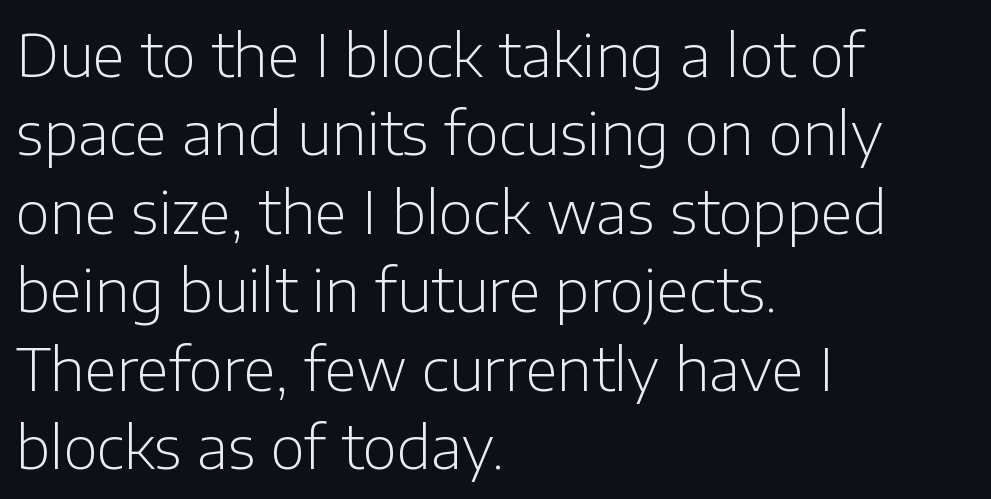
Q: Is the text bold? A: No.
Q: Is the text italic (slanted)? A: No, it is upright.
Q: Is the typeface a serif or a sans-serif typeface? A: Sans-serif.
Q: Is the text underlined? A: No.
Q: How is the paragraph aligned? A: Left-aligned.
Q: Is the spacing between letters normal or unusually wide? A: Normal.
Q: Is the spacing between lines tight, normal or loose? A: Normal.
Q: Width (condensed, normal, or wide)? A: Normal.
Q: Stroke contrast? A: Low.
Q: x-height? A: Medium.
Q: Monospaced? A: No.
